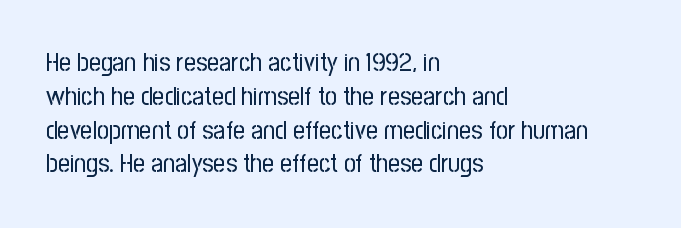
{"italic": "no", "bold": "no", "underline": "no", "align": "left", "line_spacing": "normal", "line_spacing_ratio": 1.3, "letter_spacing": "normal", "letter_spacing_em": 0.0, "glyph_px": 26}
